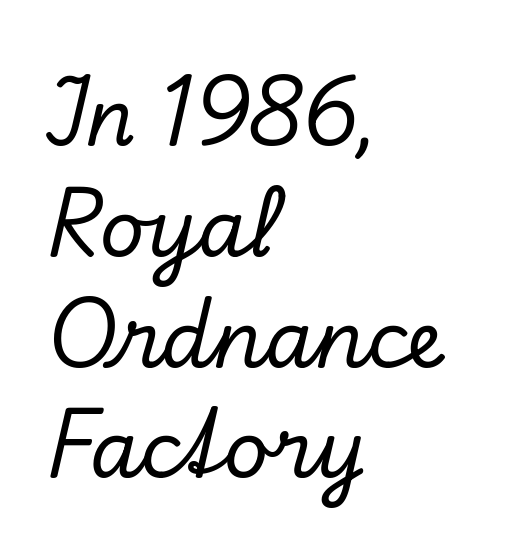
Q: Is the text italic (slanted)? A: Yes, it leans right by about 13 degrees.
Q: Is the typeface a serif or a sans-serif typeface? A: Serif.
Q: Is the text underlined? A: No.
Q: How is the paragraph aligned? A: Left-aligned.
Q: Is the spacing between letters normal or unusually wide? A: Normal.
Q: Is the spacing between lines tight, normal or loose? A: Normal.
Q: Width (condensed, normal, or wide)? A: Normal.
Q: Stroke contrast? A: Low.
Q: x-height? A: Small.
Q: Monospaced? A: No.
